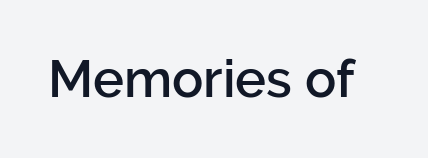
The image shows 52 px semibold sans-serif type, upright; set normal letter spacing, not underlined; low stroke contrast and a medium x-height.
